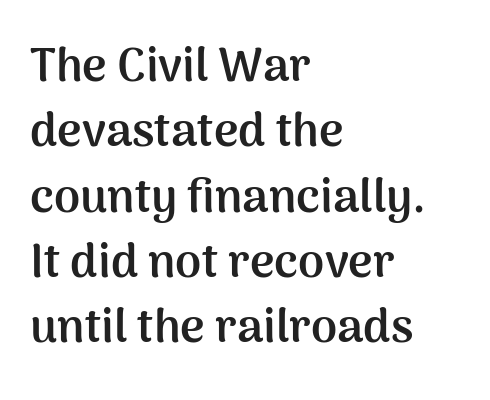
{"serif": "no", "italic": "no", "bold": "yes", "weight": "semibold", "width": "normal", "stroke_contrast": "medium", "x_height": "medium", "monospaced": "no", "underline": "no", "align": "left", "line_spacing": "normal", "line_spacing_ratio": 1.39, "letter_spacing": "normal", "letter_spacing_em": 0.0, "glyph_px": 47}
